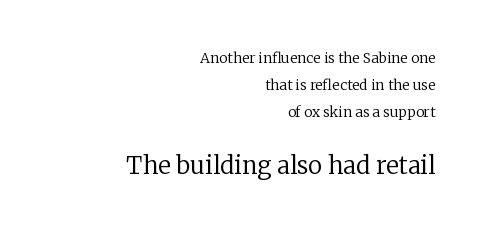
A bare baseline throughout the passage. One-word summary of the alignment: right. Think standard paragraph weight, or any step lighter than that. The tracking reads as untouched default to a designer's eye.
